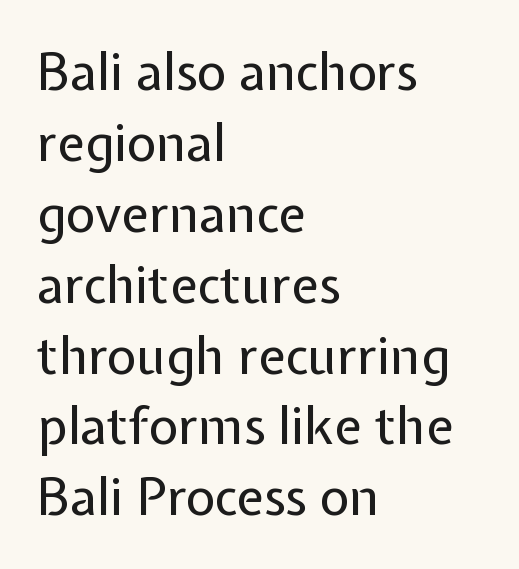
Q: Is the text bold? A: No.
Q: Is the text italic (slanted)? A: No, it is upright.
Q: Is the typeface a serif or a sans-serif typeface? A: Sans-serif.
Q: Is the text underlined? A: No.
Q: How is the paragraph aligned? A: Left-aligned.
Q: Is the spacing between letters normal or unusually wide? A: Normal.
Q: Is the spacing between lines tight, normal or loose? A: Normal.
Q: Width (condensed, normal, or wide)? A: Normal.
Q: Stroke contrast? A: Low.
Q: x-height? A: Medium.
Q: Monospaced? A: No.
